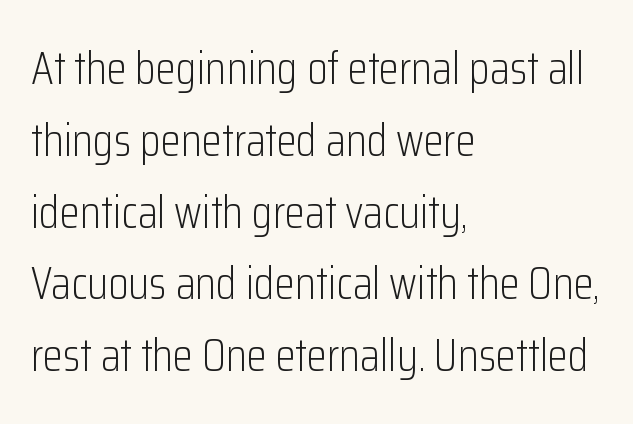
Q: Is the text bold? A: No.
Q: Is the text italic (slanted)? A: No, it is upright.
Q: Is the typeface a serif or a sans-serif typeface? A: Sans-serif.
Q: Is the text underlined? A: No.
Q: How is the paragraph aligned? A: Left-aligned.
Q: Is the spacing between letters normal or unusually wide? A: Normal.
Q: Is the spacing between lines tight, normal or loose? A: Normal.
Q: Width (condensed, normal, or wide)? A: Condensed.
Q: Stroke contrast? A: Low.
Q: x-height? A: Medium.
Q: Monospaced? A: No.
